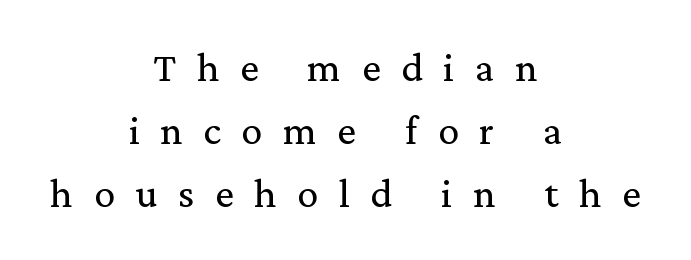
This is roman type, the default non-slanted kind. A typesetter would call this proportional, since set widths differ per character. The typeface has the unassuming heft of standard copy or less. Inter-character spacing is expanded well beyond the font's built-in metrics. Yep, those are serifs on the letters. These lines are centered, leaving both edges ragged.
